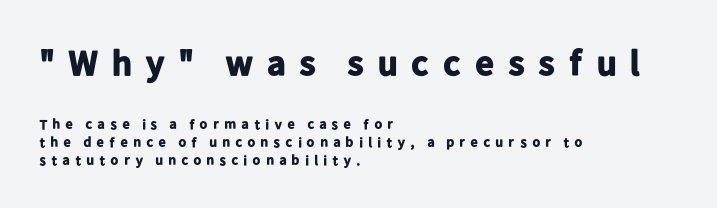
The image shows 36 px bold sans-serif type, upright; set left-aligned, normal line spacing (1.3x), unusually wide letter spacing (+0.32 em), not underlined; the first (top) block is 2.57x larger; low stroke contrast and a medium x-height.
